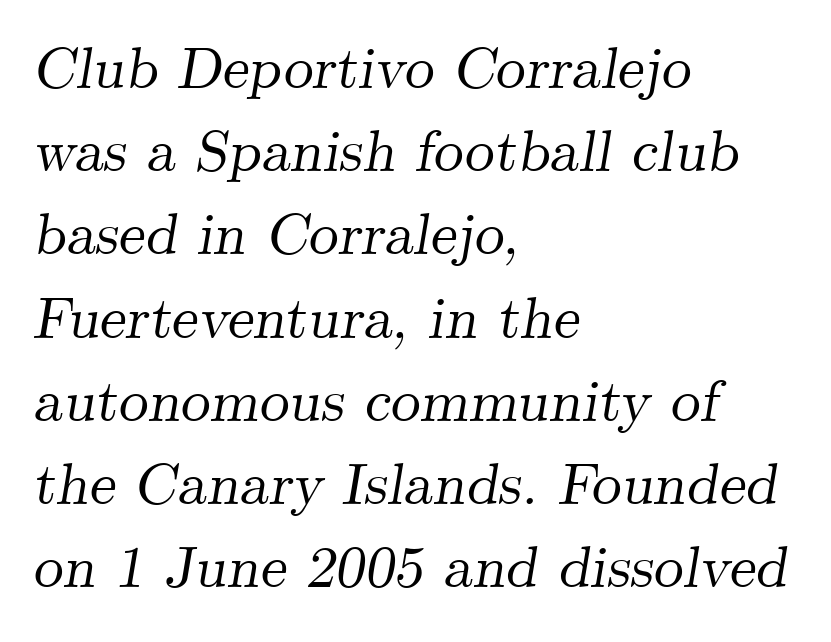
{"serif": "yes", "italic": "yes", "lean": "right", "slant_degrees": 9, "width": "normal", "stroke_contrast": "medium", "x_height": "small", "monospaced": "no", "underline": "no", "align": "left", "line_spacing": "normal", "line_spacing_ratio": 1.41, "letter_spacing": "normal", "letter_spacing_em": 0.0, "glyph_px": 59}
